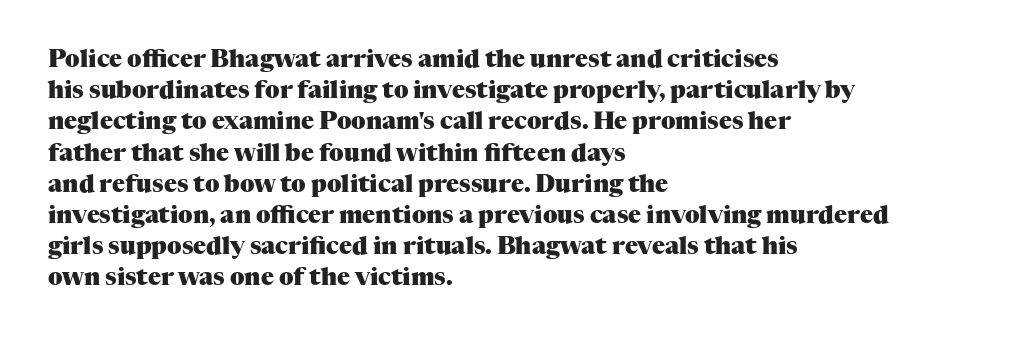
Every letter is thick-stroked: bold, no question. Line starts are locked; line ends wander. What's the leading like? Ordinary, nothing unusual. Glance below the letters and you will spot only blank space.
